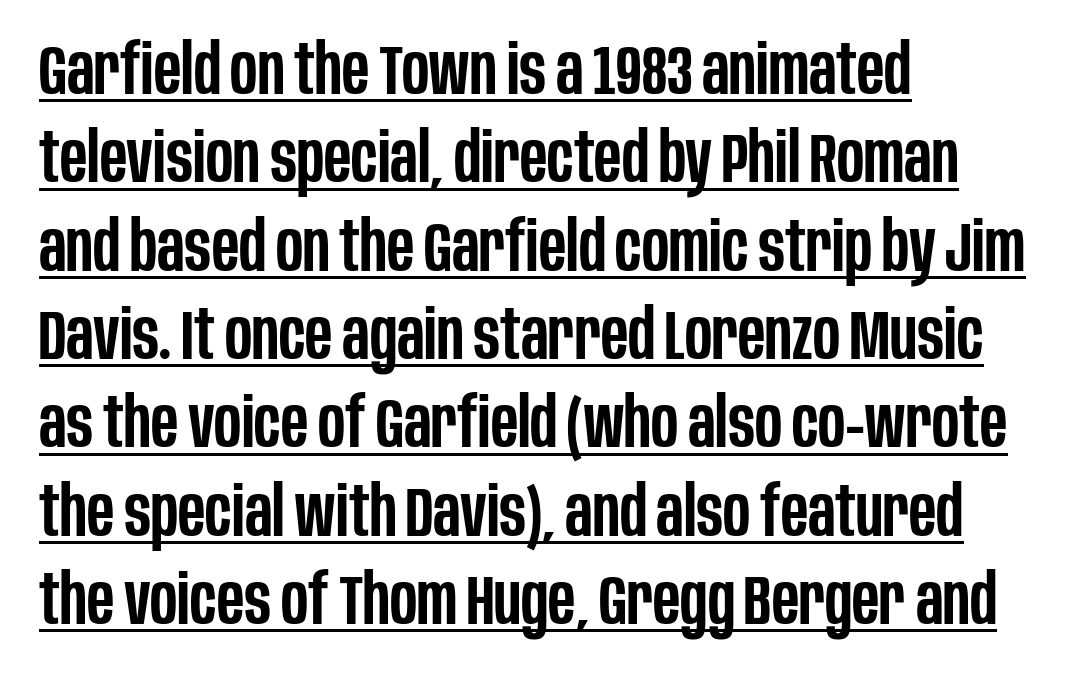
Q: Is the text bold? A: Semi-bold.
Q: Is the text italic (slanted)? A: No, it is upright.
Q: Is the typeface a serif or a sans-serif typeface? A: Sans-serif.
Q: Is the text underlined? A: Yes.
Q: How is the paragraph aligned? A: Left-aligned.
Q: Is the spacing between letters normal or unusually wide? A: Normal.
Q: Is the spacing between lines tight, normal or loose? A: Normal.
Q: Width (condensed, normal, or wide)? A: Condensed.
Q: Stroke contrast? A: Low.
Q: x-height? A: Large.
Q: Monospaced? A: No.
